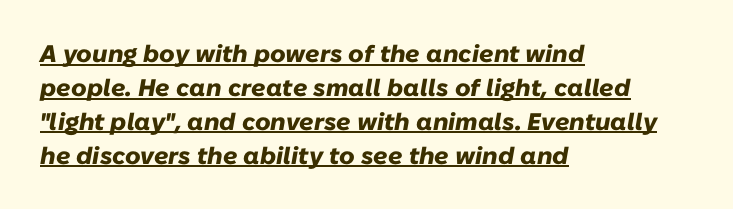
Q: Is the text bold? A: Yes.
Q: Is the text italic (slanted)? A: Yes, it leans right by about 10 degrees.
Q: Is the text underlined? A: Yes.
Q: How is the paragraph aligned? A: Left-aligned.
Q: Is the spacing between letters normal or unusually wide? A: Normal.
Q: Is the spacing between lines tight, normal or loose? A: Normal.
